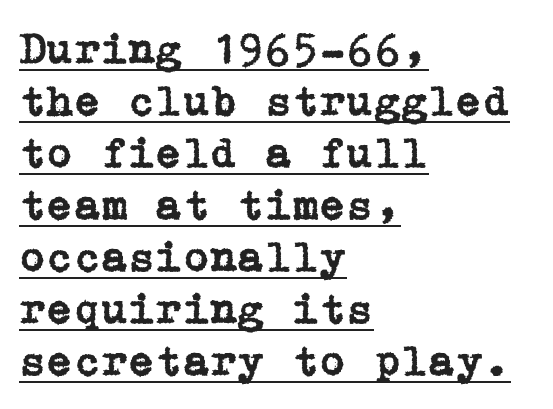
{"serif": "yes", "italic": "no", "width": "normal", "stroke_contrast": "low", "x_height": "medium", "underline": "yes", "align": "left", "line_spacing_ratio": 1.18, "letter_spacing": "normal", "letter_spacing_em": 0.0, "glyph_px": 44}
